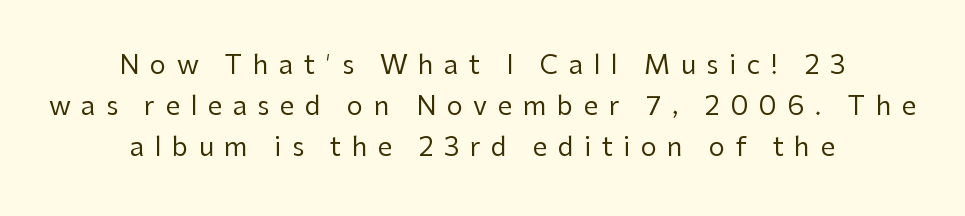
The image shows 26 px text type, upright; set centered, normal line spacing (1.57x), unusually wide letter spacing (+0.4 em), not underlined.
